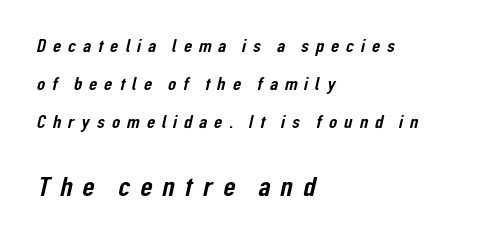
The image shows 28 px condensed sans-serif type; set left-aligned, loose line spacing (2.01x), unusually wide letter spacing (+0.36 em), not underlined; the second (bottom) block is 1.47x larger; low stroke contrast and a medium x-height.
